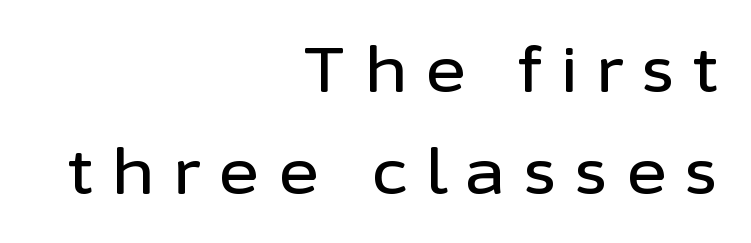
Teacher's note: observe the even right margin — that is flush-right alignment. Letter spacing: wide. Varying glyph widths throughout — classic text-font behaviour. No feet cap the strokes, marking this as sans-serif type. These lines sit exactly where default settings would place them. It's the straight-up-and-down kind of type.
